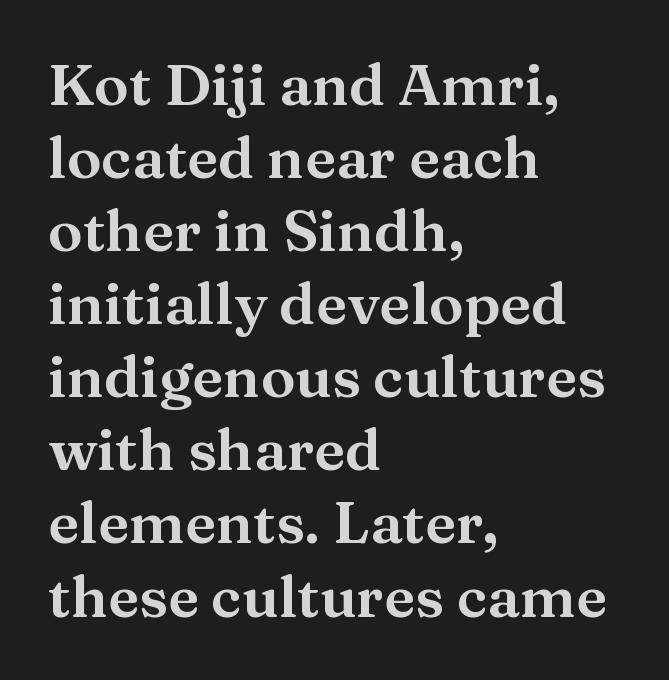
{"serif": "yes", "italic": "no", "width": "wide", "stroke_contrast": "medium", "x_height": "medium", "monospaced": "no", "underline": "no", "align": "left", "line_spacing": "normal", "line_spacing_ratio": 1.26, "letter_spacing": "normal", "letter_spacing_em": 0.0, "glyph_px": 58}
